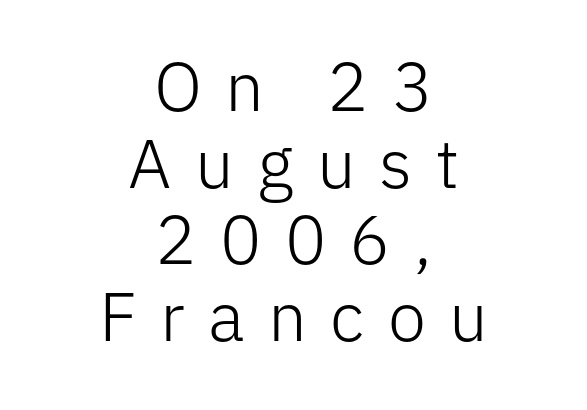
Q: Is the text bold? A: No.
Q: Is the text italic (slanted)? A: No, it is upright.
Q: Is the typeface a serif or a sans-serif typeface? A: Sans-serif.
Q: Is the text underlined? A: No.
Q: How is the paragraph aligned? A: Centered.
Q: Is the spacing between letters normal or unusually wide? A: Unusually wide.
Q: Is the spacing between lines tight, normal or loose? A: Tight.
Q: Width (condensed, normal, or wide)? A: Normal.
Q: Stroke contrast? A: Low.
Q: x-height? A: Medium.
Q: Monospaced? A: No.
